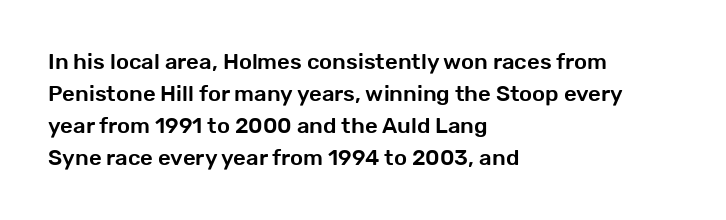
These lines were composed using upright roman letters. If you drew a ruler down the left edge, every line would touch it. In terms of leading, this rendering sits right in the middle. These lines keep a tight, regular rhythm from letter to letter. The glyphs are unaccompanied by any horizontal stroke below them.
